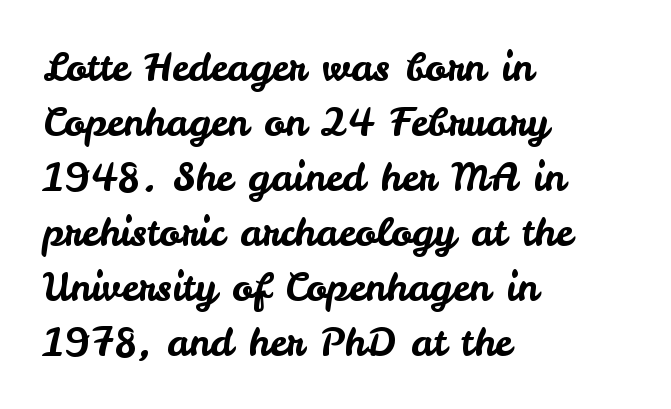
The image shows 39 px sans-serif type; set left-aligned, normal line spacing (1.41x), normal letter spacing, not underlined; low stroke contrast and a small x-height.
